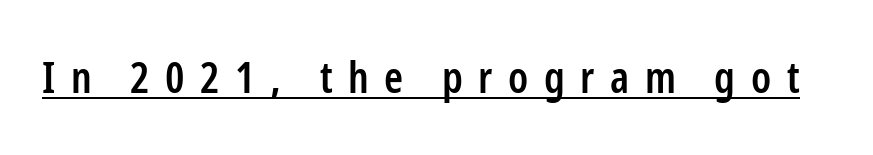
The image shows 43 px semibold, condensed sans-serif type, upright; set unusually wide letter spacing (+0.36 em), underlined; low stroke contrast and a medium x-height.
